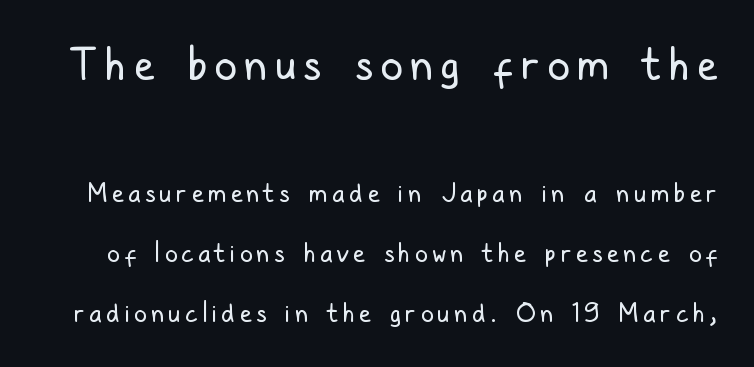
The image shows 45 px regular-weight, condensed sans-serif type, upright; set loose line spacing (2.31x), not underlined; the first (top) block is 1.73x larger; low stroke contrast and a medium x-height.
